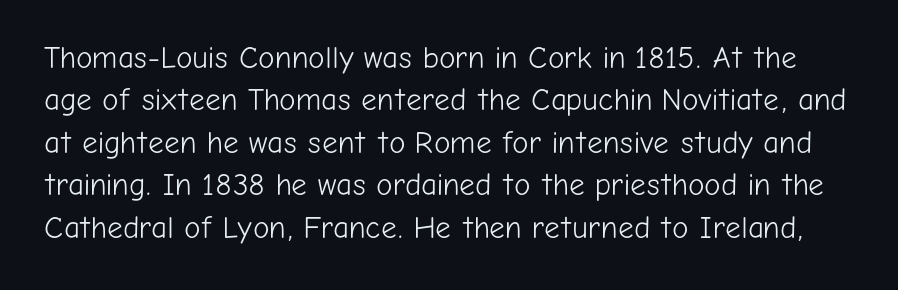
Are there feet on the stems? There aren't — it's a sans. A normal amount of white space separates one row of letters from the next. Each word holds together tightly as a unit, with standard inter-letter gaps. You can tell it's not italic because the verticals are truly vertical. This reads as an unemphasized weight, regular at the heaviest. Spacing verdict: proportional, widths tailored to each character.
